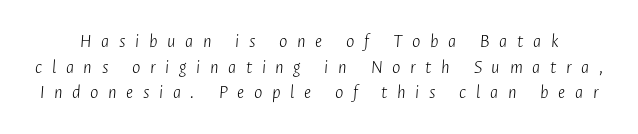
{"italic": "yes", "lean": "right", "slant_degrees": 4, "bold": "no", "underline": "no", "line_spacing": "normal", "line_spacing_ratio": 1.28, "letter_spacing": "wide", "letter_spacing_em": 0.48, "glyph_px": 20}
